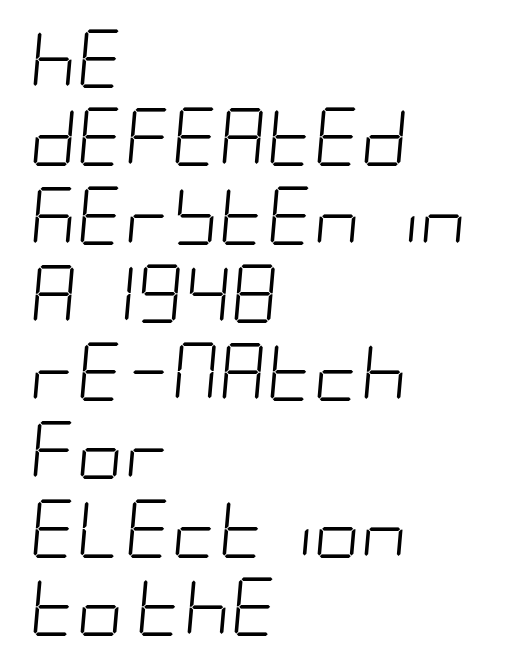
{"italic": "yes", "lean": "right", "slant_degrees": 5, "bold": "no", "weight": "light", "width": "condensed", "stroke_contrast": "low", "x_height": "large", "underline": "no", "align": "left", "line_spacing": "normal", "line_spacing_ratio": 1.35, "letter_spacing": "normal", "letter_spacing_em": 0.0, "glyph_px": 58}
